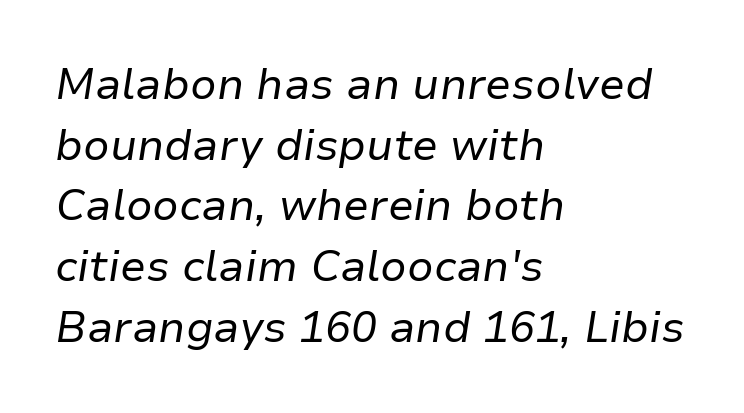
The image shows 43 px regular-weight type, italic (leaning right); set left-aligned, normal line spacing (1.41x), normal letter spacing, not underlined; low stroke contrast and a medium x-height.
